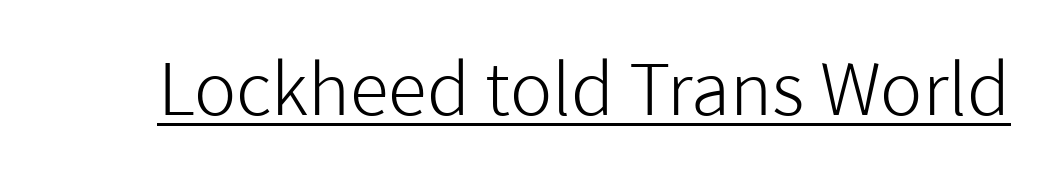
{"serif": "no", "italic": "no", "bold": "no", "weight": "light", "width": "normal", "stroke_contrast": "low", "x_height": "medium", "monospaced": "no", "underline": "yes", "letter_spacing": "normal", "letter_spacing_em": 0.0, "glyph_px": 71}
